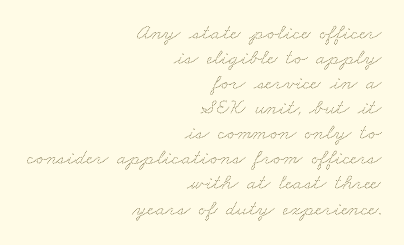
{"bold": "no", "underline": "no", "align": "right", "line_spacing": "tight", "line_spacing_ratio": 1.14, "letter_spacing": "normal", "letter_spacing_em": 0.0, "glyph_px": 22}
